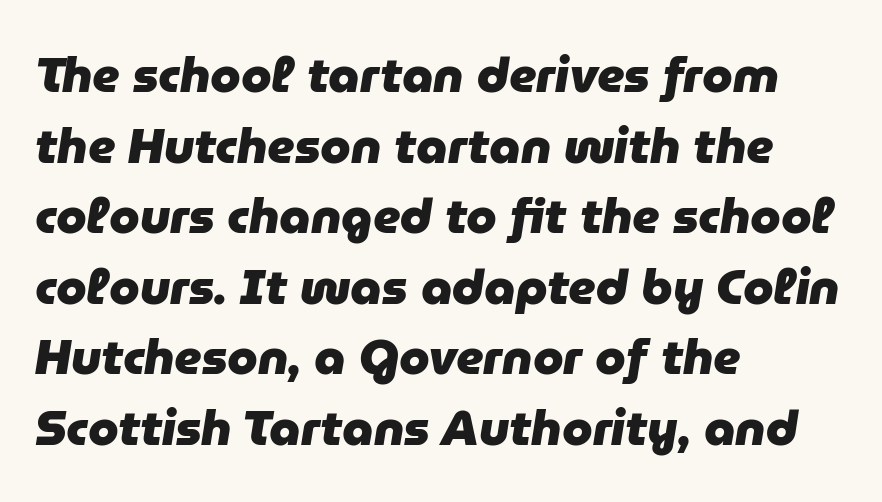
When letters slant like this, we call the style italic. Heft: maximum for text — a bold. A typesetter would call this zero additional tracking. Line beginnings align vertically; line endings do not. The space beneath each line is pristine and unruled.
